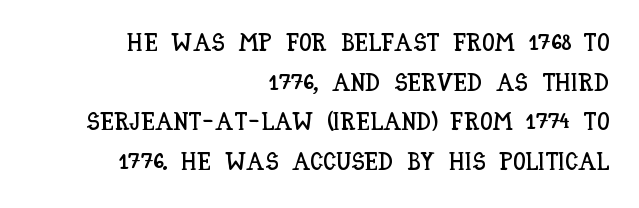
{"italic": "no", "underline": "no", "align": "right", "line_spacing": "normal", "line_spacing_ratio": 1.59, "letter_spacing": "normal", "letter_spacing_em": 0.0, "glyph_px": 25}
